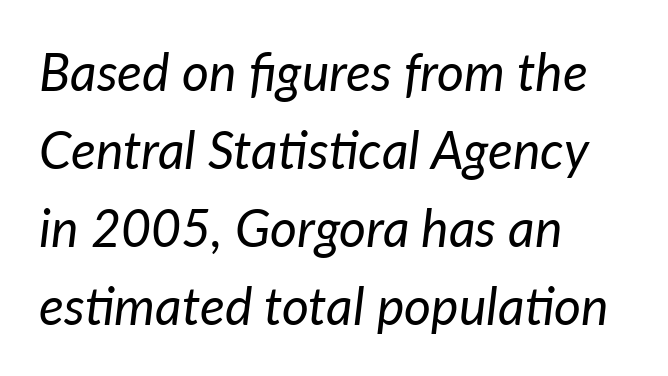
The image shows 52 px regular-weight type, italic (leaning right); set left-aligned, normal line spacing (1.5x), normal letter spacing, not underlined; low stroke contrast and a medium x-height.
